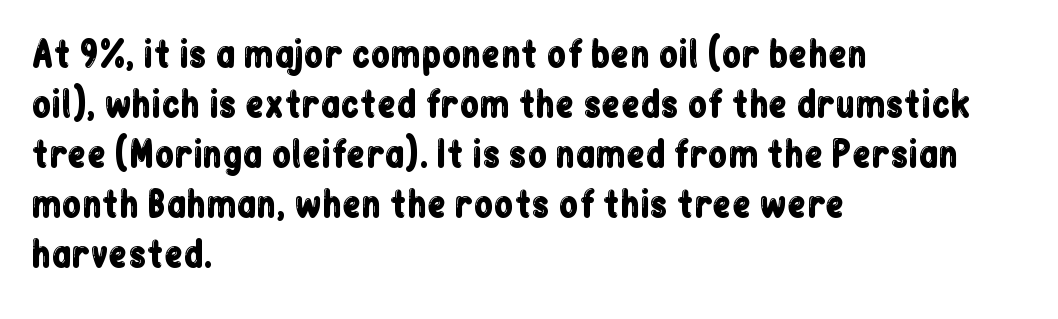
Q: Is the text italic (slanted)? A: No, it is upright.
Q: Is the typeface a serif or a sans-serif typeface? A: Sans-serif.
Q: Is the text underlined? A: No.
Q: How is the paragraph aligned? A: Left-aligned.
Q: Is the spacing between letters normal or unusually wide? A: Normal.
Q: Is the spacing between lines tight, normal or loose? A: Normal.
Q: Width (condensed, normal, or wide)? A: Condensed.
Q: Stroke contrast? A: Low.
Q: x-height? A: Medium.
Q: Monospaced? A: No.
